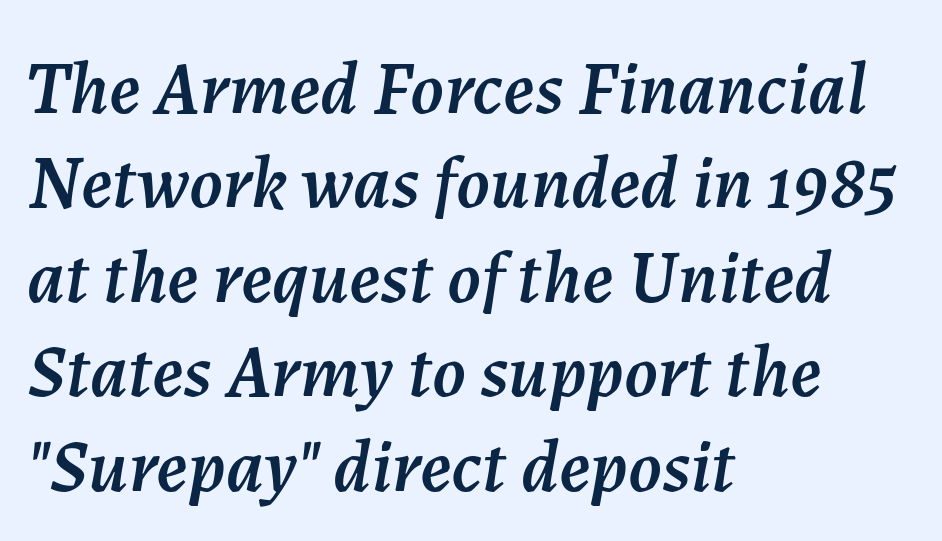
{"italic": "yes", "lean": "right", "slant_degrees": 7, "width": "normal", "stroke_contrast": "medium", "x_height": "medium", "monospaced": "no", "underline": "no", "align": "left", "line_spacing": "normal", "line_spacing_ratio": 1.26, "letter_spacing": "normal", "letter_spacing_em": 0.0, "glyph_px": 75}
